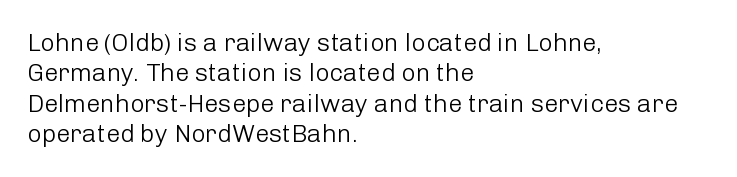
Q: Is the text bold? A: No.
Q: Is the text italic (slanted)? A: No, it is upright.
Q: Is the text underlined? A: No.
Q: How is the paragraph aligned? A: Left-aligned.
Q: Is the spacing between letters normal or unusually wide? A: Normal.
